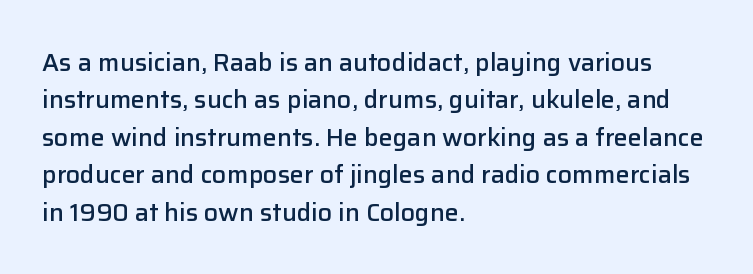
{"italic": "no", "bold": "semi", "underline": "no", "align": "left", "line_spacing": "normal", "line_spacing_ratio": 1.5, "letter_spacing": "normal", "letter_spacing_em": 0.0, "glyph_px": 25}
